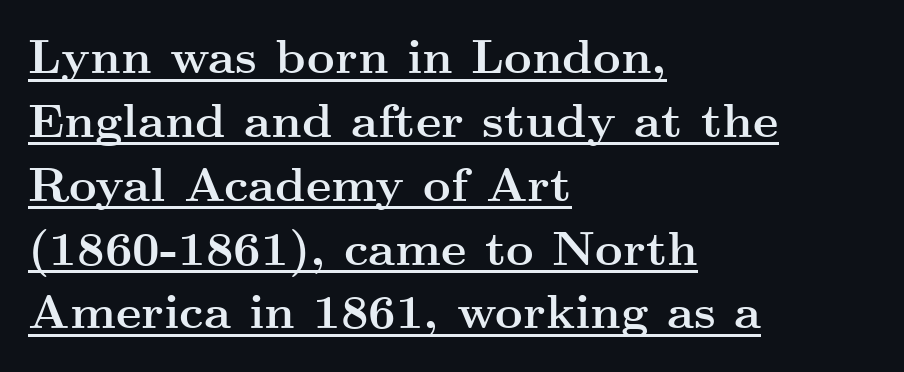
The designer went with a serif here, giving each stem small feet. The designer left line spacing at the default. This is roman type, the default non-slanted kind. These lines keep a tight, regular rhythm from letter to letter. The glyphs have the mass of a bold cut. The sample's only ornament is a line tracing under the words.
